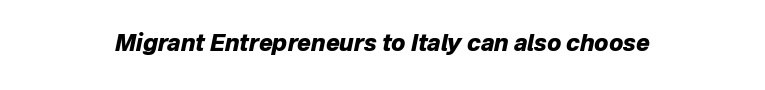
Would a proofreader flag this as italicized? Yes. The glyphs are unaccompanied by any horizontal stroke below them. Observe the ordinary spacing: letters are neighbours, not strangers. Chunky letters — that's bold for sure.
